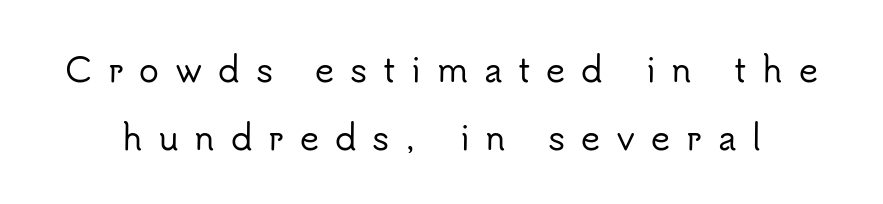
If you measured baseline to baseline, you'd find a long distance. Short note: letters widely spaced. Regarding serifs, this sample does without them. These lines are rendered in a variable-pitch font.
